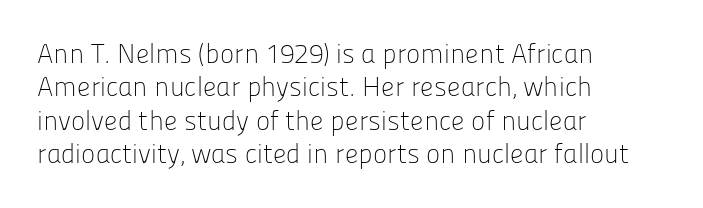
The image shows 27 px text type, upright; set left-aligned, line spacing 1.24x, normal letter spacing, not underlined.
